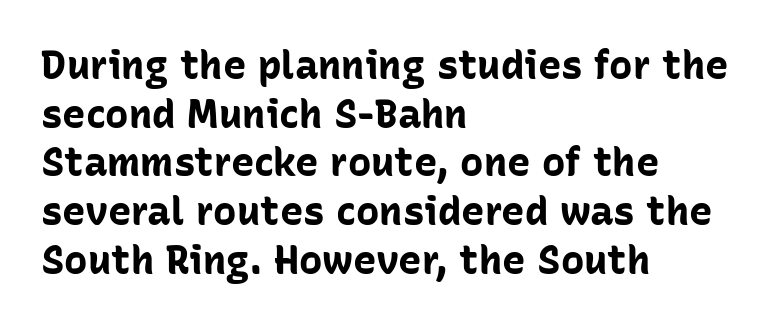
{"serif": "no", "italic": "no", "bold": "yes", "weight": "bold", "width": "normal", "stroke_contrast": "low", "x_height": "medium", "monospaced": "no", "underline": "no", "align": "left", "line_spacing": "normal", "line_spacing_ratio": 1.25, "letter_spacing": "normal", "letter_spacing_em": 0.0, "glyph_px": 39}
